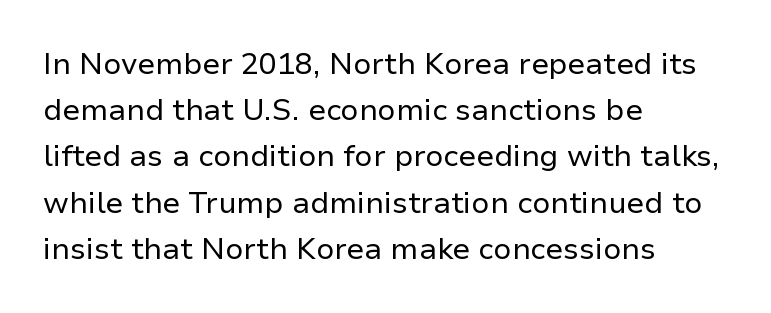
The image shows 30 px regular-weight sans-serif type, upright; set left-aligned, normal line spacing (1.54x), normal letter spacing, not underlined; low stroke contrast and a medium x-height.
